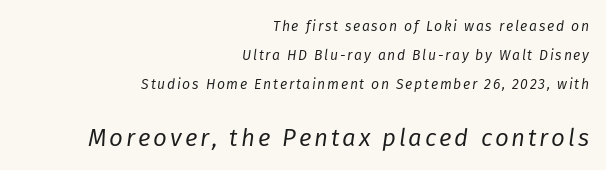
{"italic": "yes", "lean": "right", "slant_degrees": 8, "bold": "no", "underline": "no", "align": "right", "line_spacing": "loose", "line_spacing_ratio": 2.06, "larger_block": "second", "size_ratio": 1.71, "glyph_px": 24}
